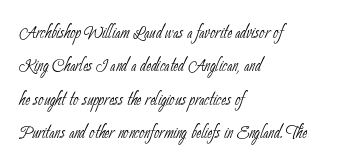
The image shows 23 px text type; set left-aligned, normal line spacing (1.45x), normal letter spacing, not underlined.
